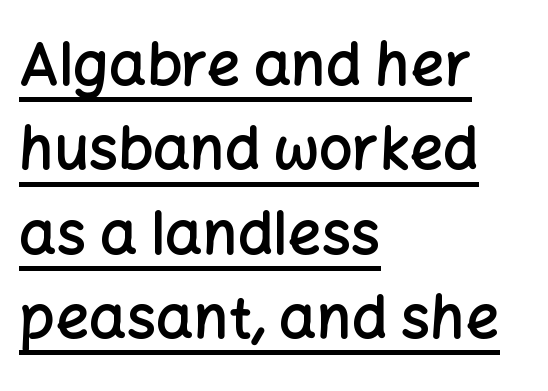
{"serif": "no", "italic": "no", "bold": "semi", "weight": "semibold", "width": "normal", "stroke_contrast": "low", "x_height": "medium", "monospaced": "no", "underline": "yes", "align": "left", "line_spacing": "normal", "line_spacing_ratio": 1.43, "letter_spacing": "normal", "letter_spacing_em": 0.0, "glyph_px": 59}
